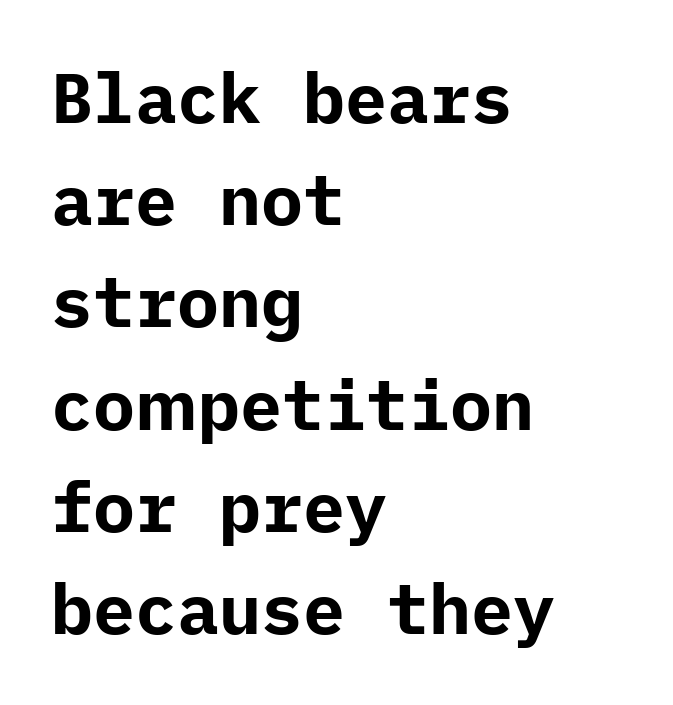
Short note: letters normally spaced. Every stem runs plumb, perpendicular to the baseline. How heavy is the stroke? Heavy — this is a bold. This sample is left-justified, so line endings fall wherever the words run out.
